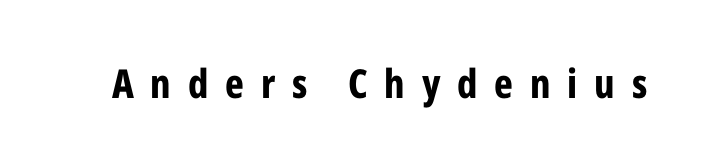
Q: Is the text bold? A: Yes.
Q: Is the text italic (slanted)? A: No, it is upright.
Q: Is the typeface a serif or a sans-serif typeface? A: Sans-serif.
Q: Is the text underlined? A: No.
Q: Is the spacing between letters normal or unusually wide? A: Unusually wide.
Q: Width (condensed, normal, or wide)? A: Condensed.
Q: Stroke contrast? A: Low.
Q: x-height? A: Medium.
Q: Monospaced? A: No.
